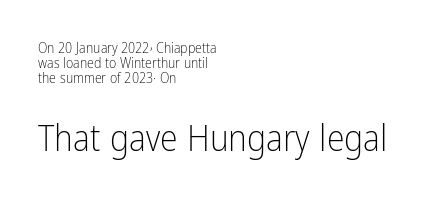
Q: Is the text bold? A: No.
Q: Is the text italic (slanted)? A: No, it is upright.
Q: Is the typeface a serif or a sans-serif typeface? A: Sans-serif.
Q: Is the text underlined? A: No.
Q: How is the paragraph aligned? A: Left-aligned.
Q: Is the spacing between letters normal or unusually wide? A: Normal.
Q: Is the spacing between lines tight, normal or loose? A: Tight.
Q: Which block of text is set in a larger size, the first (top) or the second (bottom)? A: The second (bottom) one.
Q: Width (condensed, normal, or wide)? A: Condensed.
Q: Stroke contrast? A: Low.
Q: x-height? A: Medium.
Q: Monospaced? A: No.
